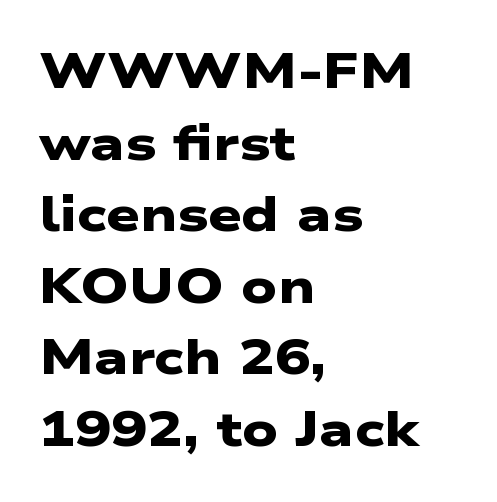
The image shows 48 px heavy, wide sans-serif type; set left-aligned, normal line spacing (1.49x), normal letter spacing, not underlined; low stroke contrast and a medium x-height.
